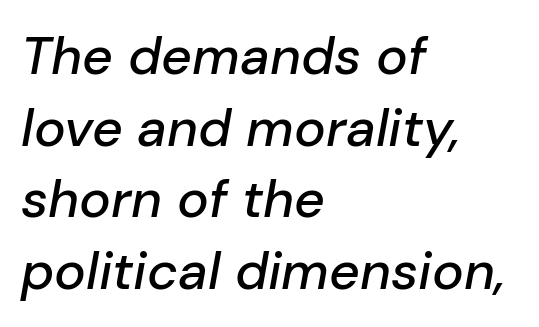
Short and long lines alike share a common starting point at left. The lettering tilts uniformly, giving the passage an italic look. Spacing between characters is what you'd get straight out of the box. Each letter keeps its own natural width here, so spacing adapts to shape. Descenders are the only things crossing below the line.
